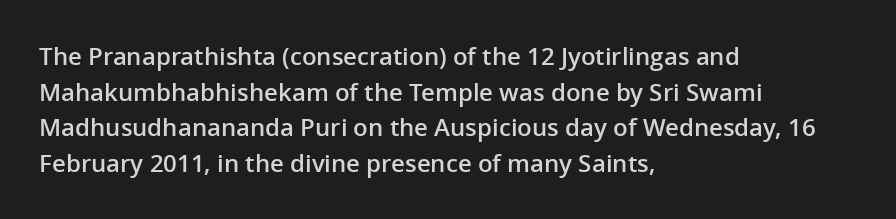
Q: Is the text bold? A: Semi-bold.
Q: Is the text italic (slanted)? A: No, it is upright.
Q: Is the text underlined? A: No.
Q: How is the paragraph aligned? A: Left-aligned.
Q: Is the spacing between letters normal or unusually wide? A: Normal.
Q: Is the spacing between lines tight, normal or loose? A: Normal.
